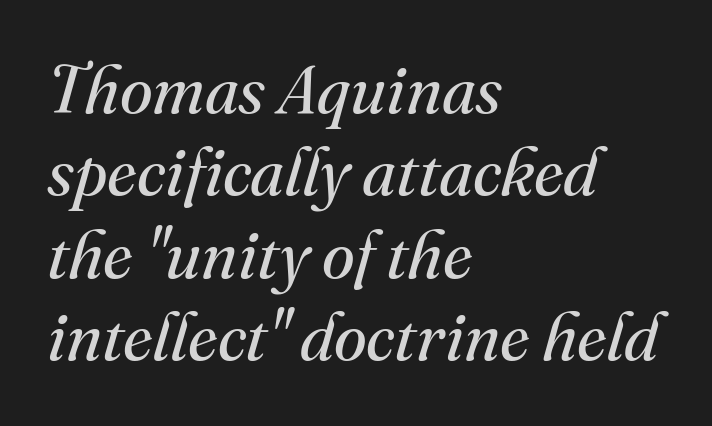
{"serif": "yes", "italic": "yes", "lean": "right", "slant_degrees": 16, "bold": "no", "weight": "regular", "width": "normal", "stroke_contrast": "medium", "x_height": "small", "monospaced": "no", "underline": "no", "align": "left", "line_spacing_ratio": 1.23, "letter_spacing": "normal", "letter_spacing_em": 0.0, "glyph_px": 67}
